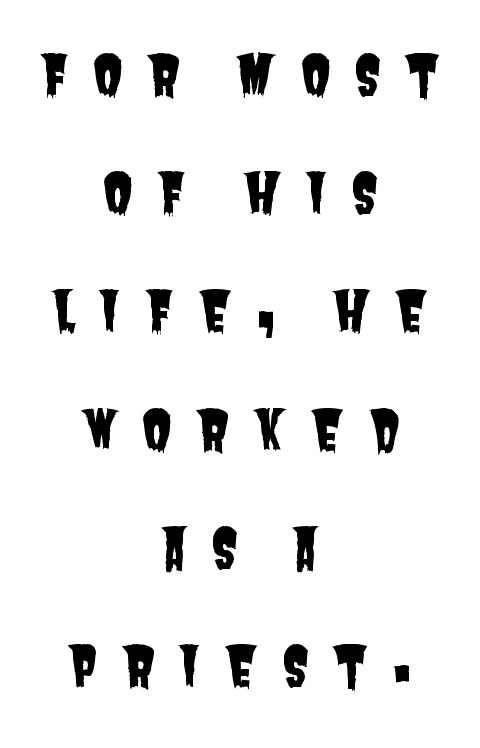
The image shows 55 px condensed sans-serif type; set centered, loose line spacing (2.15x), unusually wide letter spacing (+0.42 em), not underlined; low stroke contrast and a large x-height.
